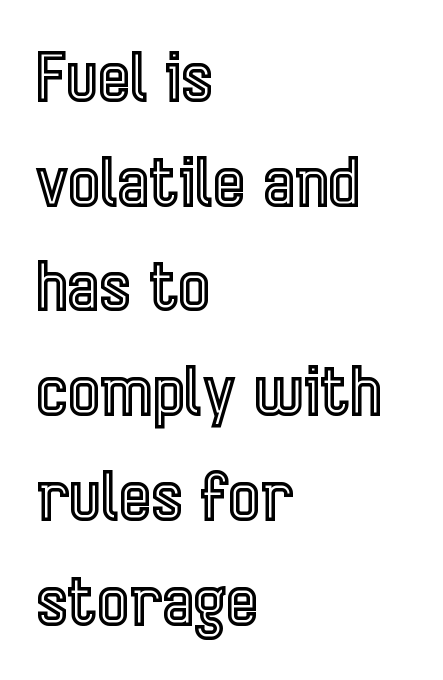
Q: Is the text italic (slanted)? A: No, it is upright.
Q: Is the text underlined? A: No.
Q: How is the paragraph aligned? A: Left-aligned.
Q: Is the spacing between letters normal or unusually wide? A: Normal.
Q: Is the spacing between lines tight, normal or loose? A: Normal.
Q: Width (condensed, normal, or wide)? A: Condensed.
Q: x-height? A: Medium.
Q: Monospaced? A: No.
